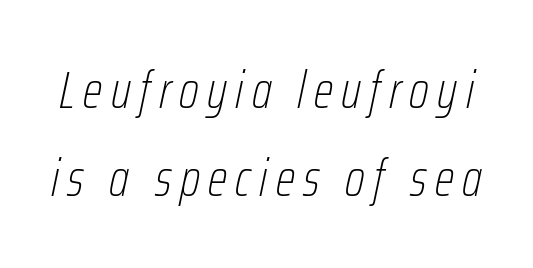
Posture: slanted. Think of a printed novel: that variable character pitch is what you see here. Rows of type keep a routine distance in the vertical direction. The space directly below the letters is spotless.
